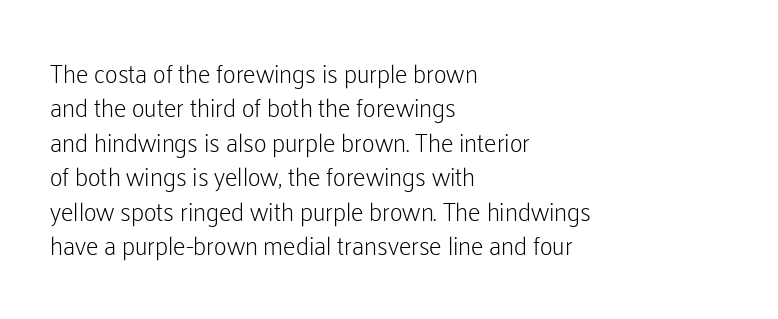
Q: Is the text bold? A: No.
Q: Is the text italic (slanted)? A: No, it is upright.
Q: Is the text underlined? A: No.
Q: How is the paragraph aligned? A: Left-aligned.
Q: Is the spacing between letters normal or unusually wide? A: Normal.
Q: Is the spacing between lines tight, normal or loose? A: Normal.
